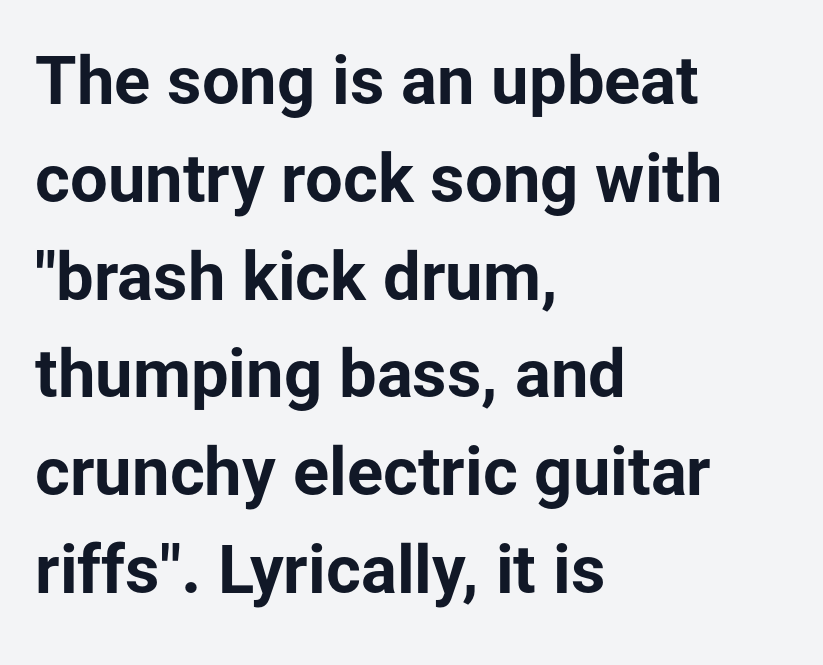
The image shows 67 px bold sans-serif type, upright; set left-aligned, normal line spacing (1.46x), normal letter spacing, not underlined; low stroke contrast and a medium x-height.
